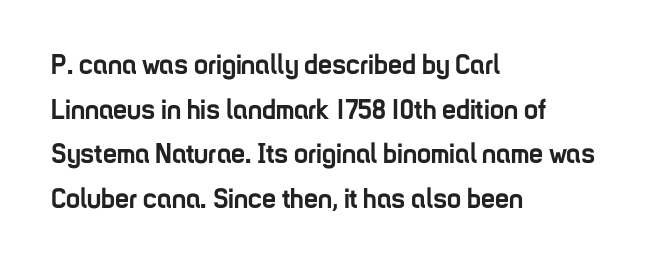
The image shows 28 px semibold, condensed sans-serif type, upright; set left-aligned, normal line spacing (1.59x), normal letter spacing, not underlined; low stroke contrast and a medium x-height.
